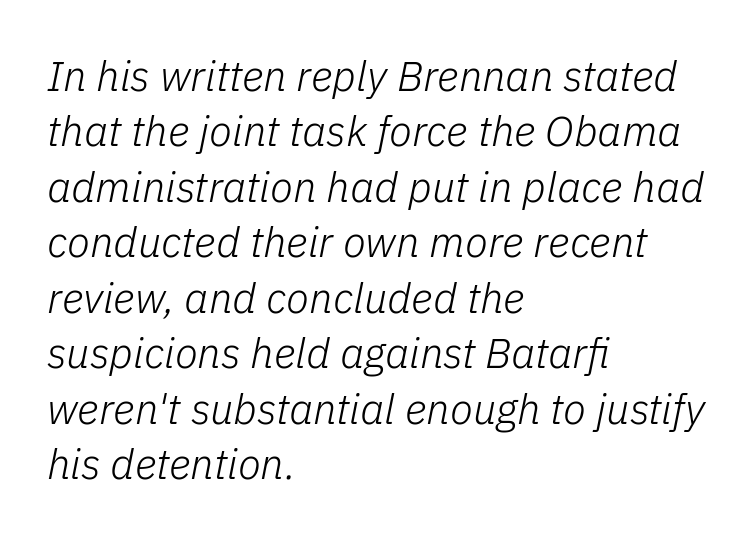
The image shows 42 px light type, italic (leaning right); set left-aligned, normal line spacing (1.32x), normal letter spacing, not underlined; low stroke contrast and a medium x-height.
